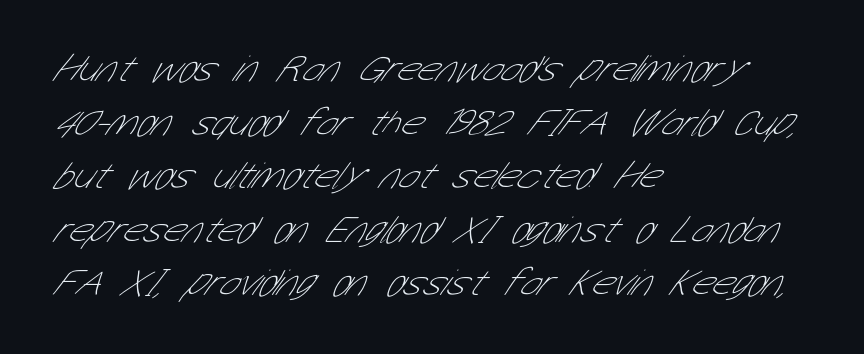
{"serif": "no", "bold": "no", "weight": "thin", "width": "condensed", "stroke_contrast": "low", "x_height": "medium", "monospaced": "no", "underline": "no", "align": "left", "line_spacing": "normal", "line_spacing_ratio": 1.41, "letter_spacing": "normal", "letter_spacing_em": 0.0, "glyph_px": 38}
